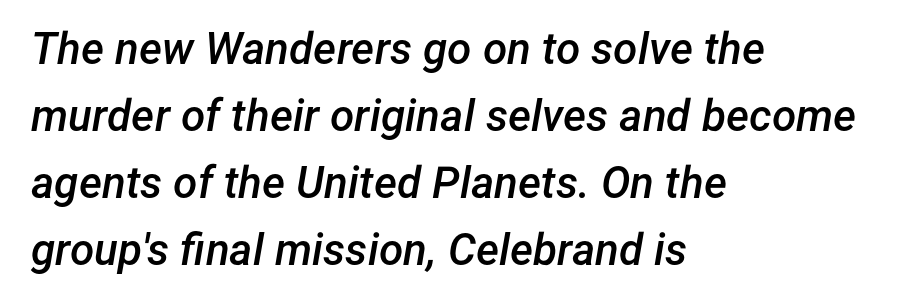
The image shows 44 px semibold type, italic (leaning right); set left-aligned, normal line spacing (1.52x), normal letter spacing, not underlined; low stroke contrast and a medium x-height.
